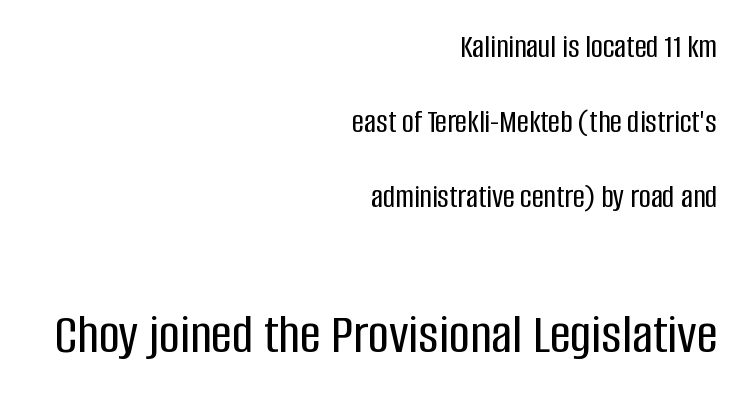
Q: Is the text italic (slanted)? A: No, it is upright.
Q: Is the typeface a serif or a sans-serif typeface? A: Sans-serif.
Q: Is the text underlined? A: No.
Q: How is the paragraph aligned? A: Right-aligned.
Q: Is the spacing between letters normal or unusually wide? A: Normal.
Q: Is the spacing between lines tight, normal or loose? A: Loose.
Q: Which block of text is set in a larger size, the first (top) or the second (bottom)? A: The second (bottom) one.
Q: Width (condensed, normal, or wide)? A: Condensed.
Q: Stroke contrast? A: Low.
Q: x-height? A: Large.
Q: Monospaced? A: No.
